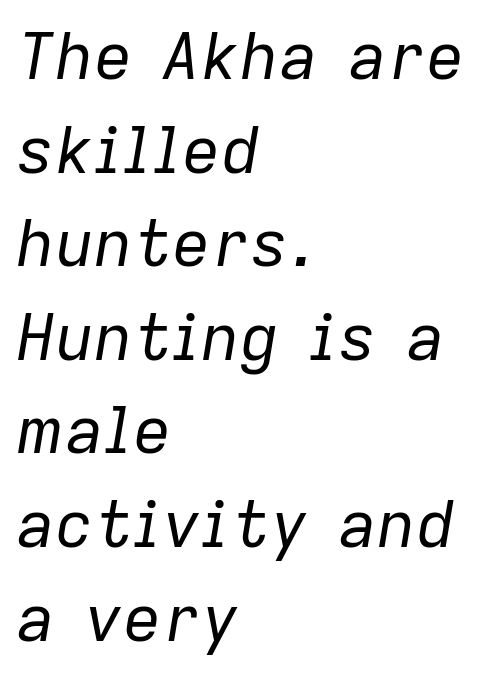
Each stroke keeps to a modest, everyday thickness or less. Honestly, there is no underline to notice here at all. The rendering uses natural spacing where letterforms have individual widths. Characters follow at the spacing the type designer built in. The lines sit at an ordinary, default distance from one another. Visually the block forms a straight wall on the left and a jagged coastline on the right.
